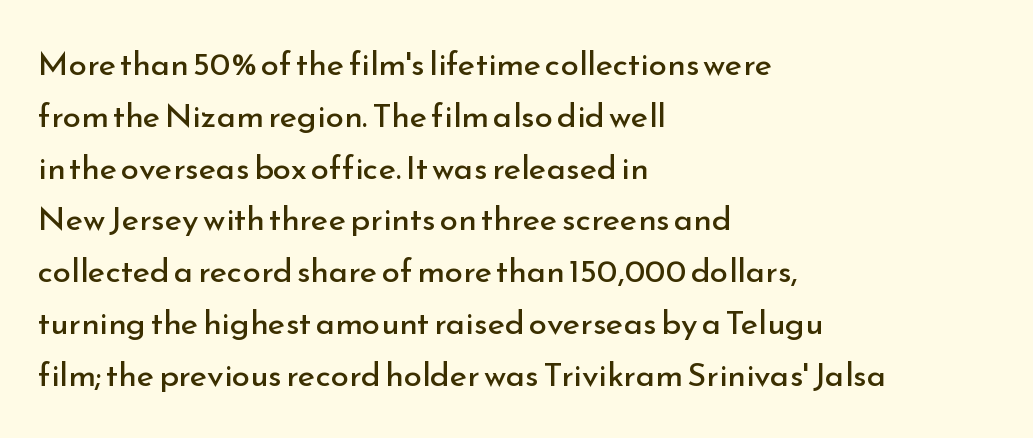
The image shows 33 px regular-weight sans-serif type, upright; set left-aligned, normal line spacing (1.57x), normal letter spacing, not underlined; low stroke contrast and a small x-height.
